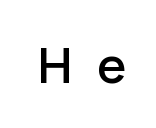
Q: Is the text italic (slanted)? A: No, it is upright.
Q: Is the typeface a serif or a sans-serif typeface? A: Sans-serif.
Q: Is the text underlined? A: No.
Q: Is the spacing between letters normal or unusually wide? A: Unusually wide.
Q: Width (condensed, normal, or wide)? A: Normal.
Q: Stroke contrast? A: Low.
Q: x-height? A: Medium.
Q: Monospaced? A: No.
